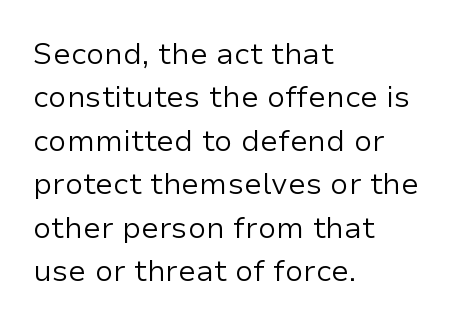
{"serif": "no", "italic": "no", "bold": "no", "weight": "regular", "width": "normal", "stroke_contrast": "low", "x_height": "medium", "monospaced": "no", "underline": "no", "align": "left", "line_spacing": "normal", "line_spacing_ratio": 1.45, "letter_spacing": "normal", "letter_spacing_em": 0.0, "glyph_px": 30}
